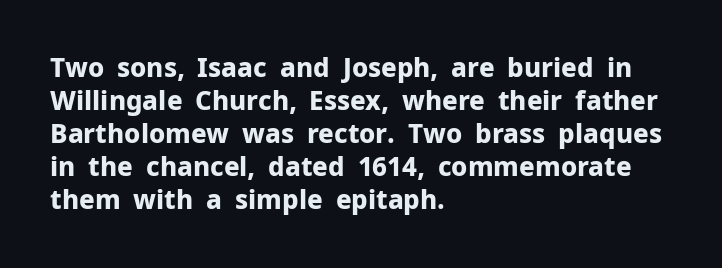
The image shows 26 px bold type, upright; set left-aligned, normal line spacing (1.27x), normal letter spacing, not underlined.
